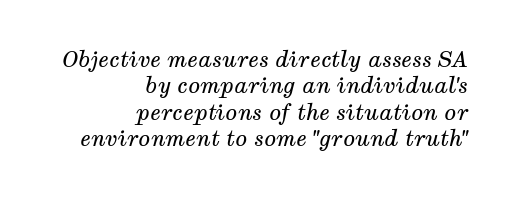
{"italic": "yes", "lean": "right", "slant_degrees": 12, "bold": "no", "underline": "no", "align": "right", "line_spacing_ratio": 1.2, "letter_spacing": "normal", "letter_spacing_em": 0.0, "glyph_px": 22}
